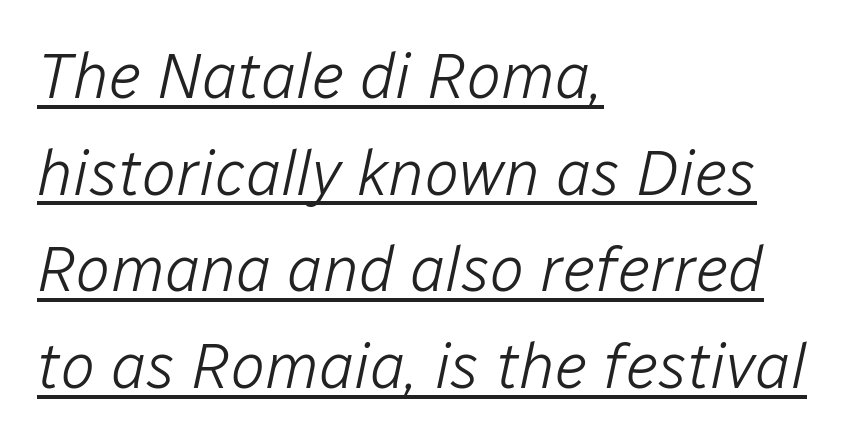
Q: Is the text bold? A: No.
Q: Is the text italic (slanted)? A: Yes, it leans right by about 12 degrees.
Q: Is the text underlined? A: Yes.
Q: How is the paragraph aligned? A: Left-aligned.
Q: Is the spacing between letters normal or unusually wide? A: Normal.
Q: Is the spacing between lines tight, normal or loose? A: Normal.
Q: Width (condensed, normal, or wide)? A: Normal.
Q: Stroke contrast? A: Low.
Q: x-height? A: Medium.
Q: Monospaced? A: No.
